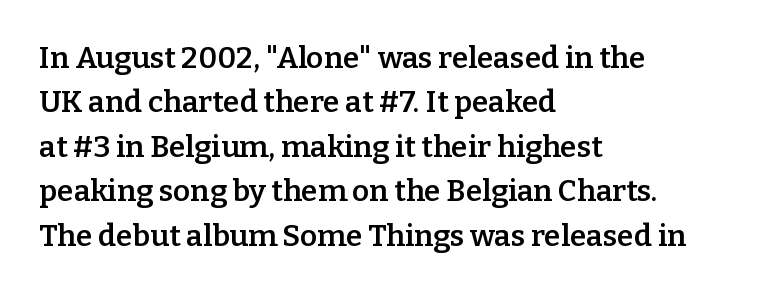
Q: Is the text bold? A: Semi-bold.
Q: Is the text italic (slanted)? A: No, it is upright.
Q: Is the typeface a serif or a sans-serif typeface? A: Serif.
Q: Is the text underlined? A: No.
Q: How is the paragraph aligned? A: Left-aligned.
Q: Is the spacing between letters normal or unusually wide? A: Normal.
Q: Is the spacing between lines tight, normal or loose? A: Normal.
Q: Width (condensed, normal, or wide)? A: Normal.
Q: Stroke contrast? A: Low.
Q: x-height? A: Medium.
Q: Monospaced? A: No.
